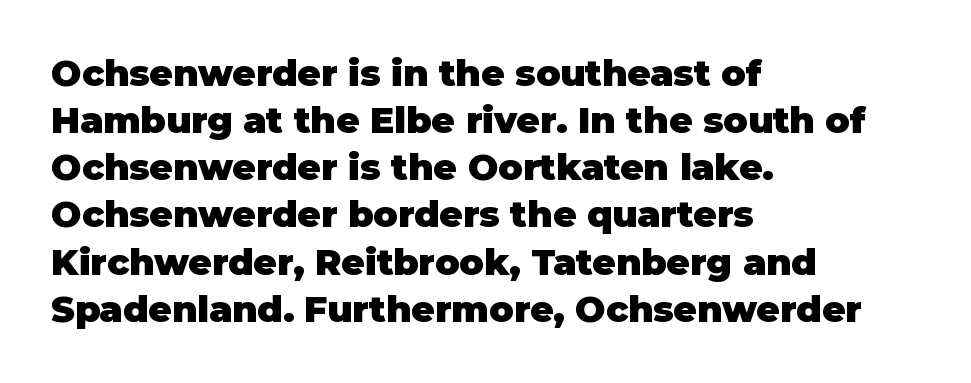
Q: Is the text bold? A: Yes.
Q: Is the text italic (slanted)? A: No, it is upright.
Q: Is the typeface a serif or a sans-serif typeface? A: Sans-serif.
Q: Is the text underlined? A: No.
Q: How is the paragraph aligned? A: Left-aligned.
Q: Is the spacing between letters normal or unusually wide? A: Normal.
Q: Is the spacing between lines tight, normal or loose? A: Normal.
Q: Width (condensed, normal, or wide)? A: Normal.
Q: Stroke contrast? A: Low.
Q: x-height? A: Large.
Q: Monospaced? A: No.
